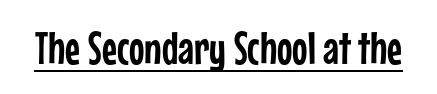
The image shows 46 px condensed sans-serif type, upright; set normal letter spacing, underlined; low stroke contrast and a medium x-height.
